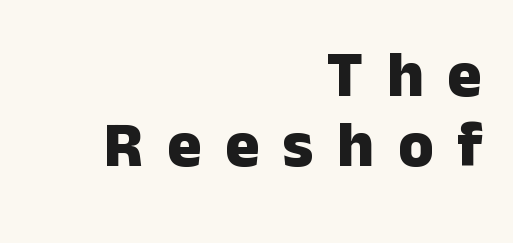
Q: Is the text bold? A: Yes.
Q: Is the text italic (slanted)? A: No, it is upright.
Q: Is the typeface a serif or a sans-serif typeface? A: Sans-serif.
Q: Is the text underlined? A: No.
Q: How is the paragraph aligned? A: Right-aligned.
Q: Is the spacing between letters normal or unusually wide? A: Unusually wide.
Q: Is the spacing between lines tight, normal or loose? A: Tight.
Q: Width (condensed, normal, or wide)? A: Normal.
Q: Stroke contrast? A: Low.
Q: x-height? A: Medium.
Q: Monospaced? A: No.
